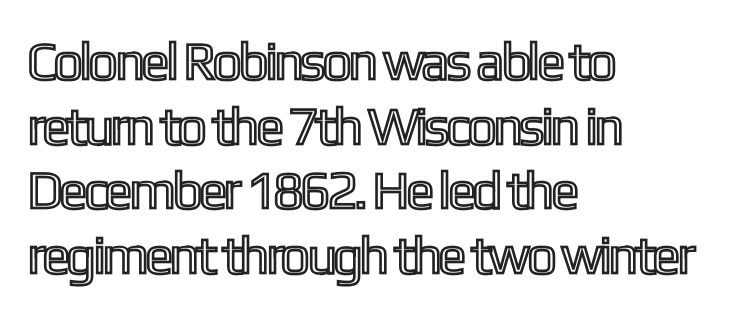
This is the regular roman posture of the typeface. Descenders are the only things crossing below the line. In CSS terms this would be text-align: left. Standard letterfit; no display-style spreading of the glyphs.
